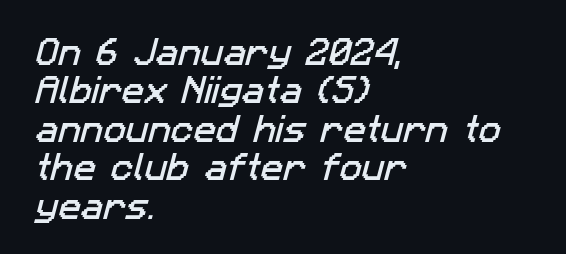
{"serif": "no", "width": "normal", "stroke_contrast": "low", "x_height": "medium", "monospaced": "no", "underline": "no", "align": "left", "line_spacing": "normal", "line_spacing_ratio": 1.28, "letter_spacing": "normal", "letter_spacing_em": 0.0, "glyph_px": 30}
